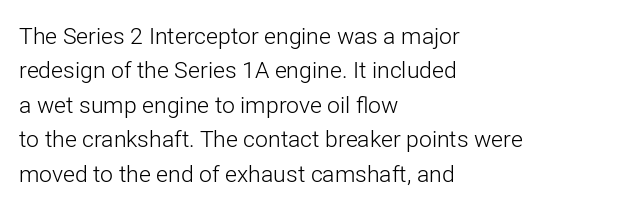
{"italic": "no", "bold": "no", "underline": "no", "align": "left", "line_spacing": "normal", "line_spacing_ratio": 1.5, "letter_spacing": "normal", "letter_spacing_em": 0.0, "glyph_px": 23}
